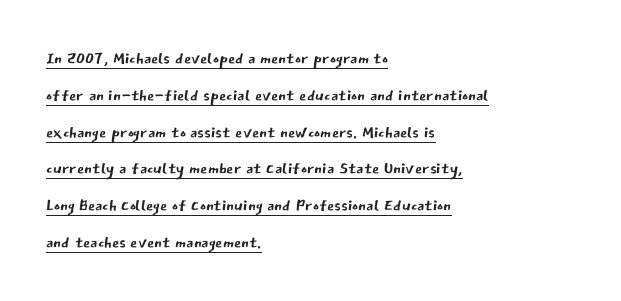
Q: Is the text bold? A: No.
Q: Is the text italic (slanted)? A: No, it is upright.
Q: Is the text underlined? A: Yes.
Q: How is the paragraph aligned? A: Left-aligned.
Q: Is the spacing between letters normal or unusually wide? A: Normal.
Q: Is the spacing between lines tight, normal or loose? A: Normal.
